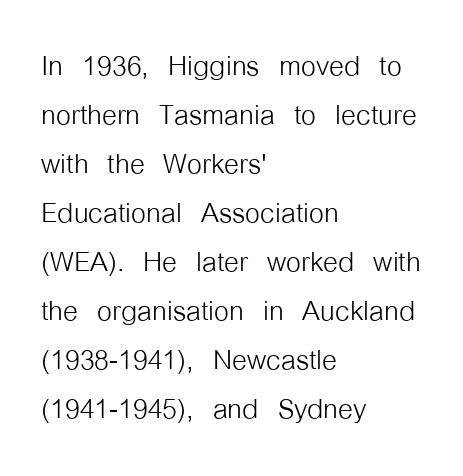
{"serif": "no", "italic": "no", "bold": "no", "weight": "light", "width": "condensed", "stroke_contrast": "low", "x_height": "medium", "monospaced": "no", "underline": "no", "align": "left", "line_spacing": "normal", "line_spacing_ratio": 1.29, "letter_spacing": "normal", "letter_spacing_em": 0.0, "glyph_px": 38}
